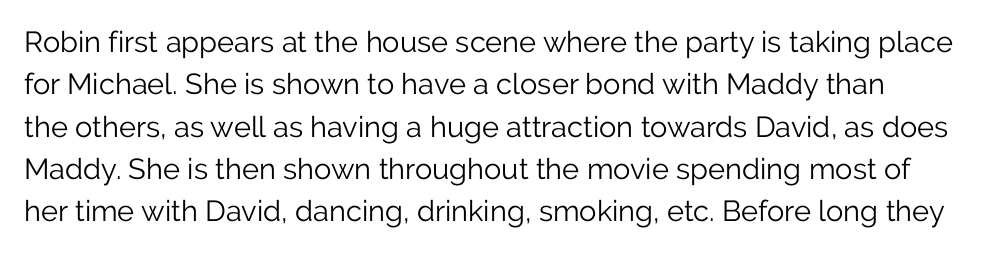
Q: Is the text bold? A: No.
Q: Is the text italic (slanted)? A: No, it is upright.
Q: Is the typeface a serif or a sans-serif typeface? A: Sans-serif.
Q: Is the text underlined? A: No.
Q: Is the spacing between letters normal or unusually wide? A: Normal.
Q: Is the spacing between lines tight, normal or loose? A: Normal.
Q: Width (condensed, normal, or wide)? A: Normal.
Q: Stroke contrast? A: Low.
Q: x-height? A: Medium.
Q: Monospaced? A: No.
